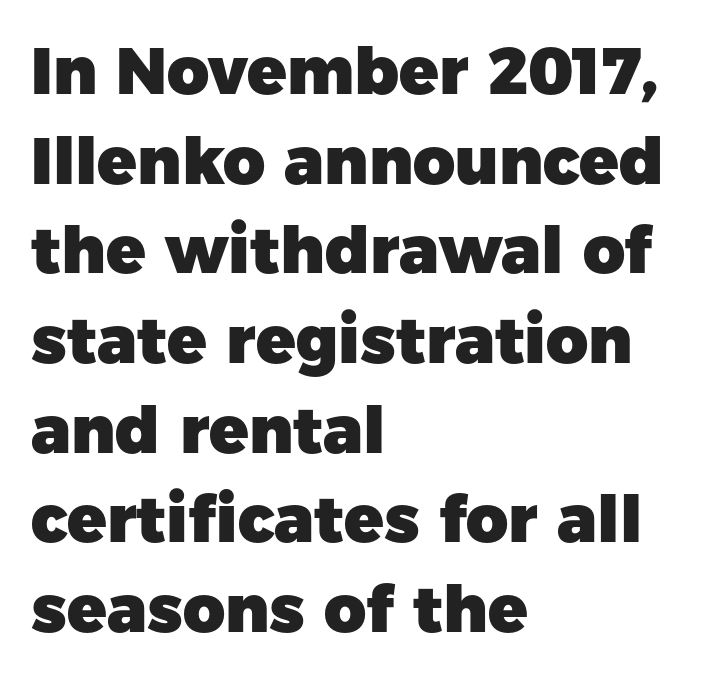
{"serif": "no", "italic": "no", "bold": "yes", "weight": "heavy", "width": "normal", "stroke_contrast": "low", "x_height": "medium", "monospaced": "no", "underline": "no", "align": "left", "line_spacing": "normal", "line_spacing_ratio": 1.38, "letter_spacing": "normal", "letter_spacing_em": 0.0, "glyph_px": 65}
